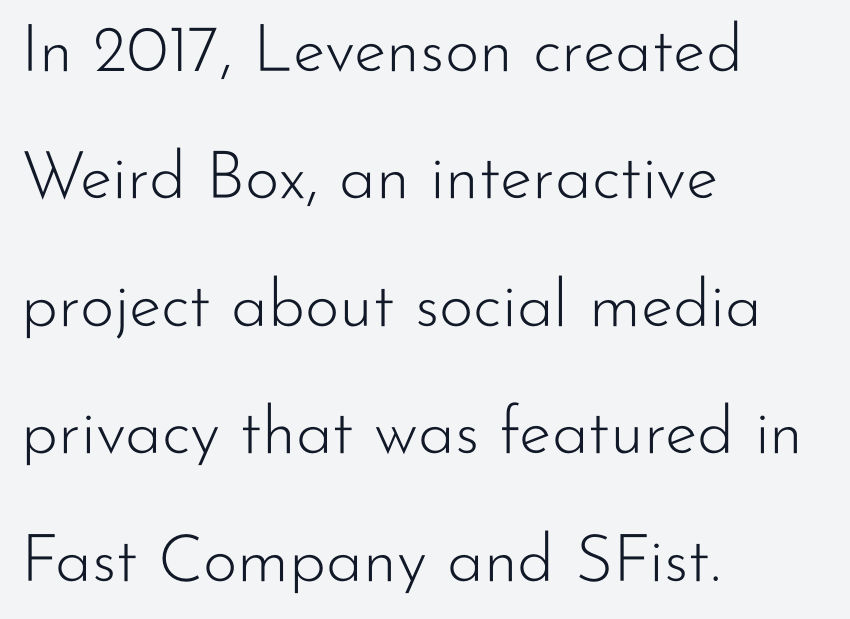
Proportional: the letters do not fall into vertical columns. Do the letters lean? They stand straight. Clear beneath every line of the passage. The line-height multiplier appears high, well above default.
